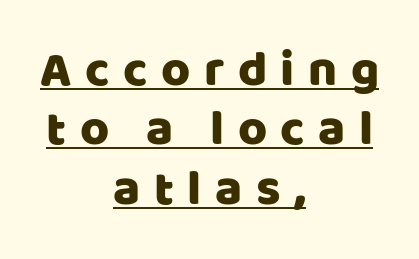
The rendering uses natural spacing where letterforms have individual widths. The passage shown is underscored from start to finish. The type family on display is of the sans-serif kind. Ordinary non-slanted type is in use. You could only call the tracking loose — the letters float apart.
